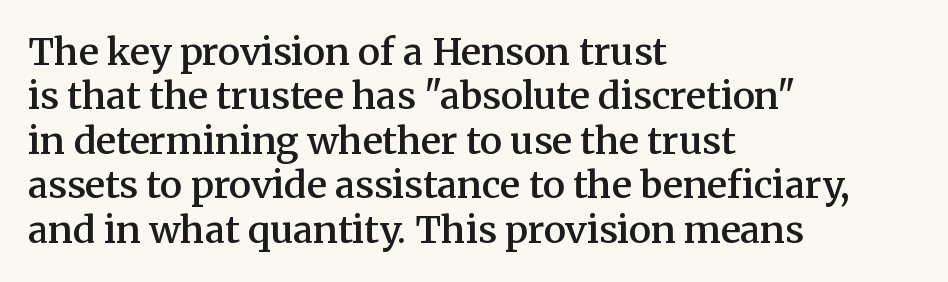
The image shows 37 px semibold serif type, upright; set left-aligned, line spacing 1.2x, normal letter spacing, not underlined; medium stroke contrast and a medium x-height.
